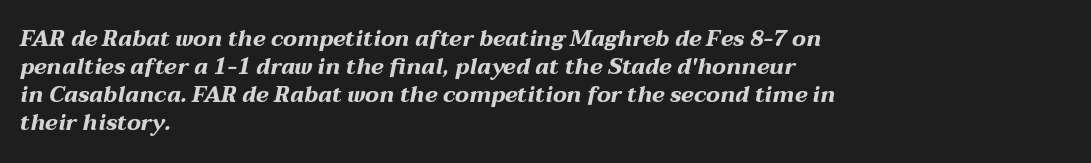
{"italic": "yes", "lean": "right", "slant_degrees": 12, "bold": "yes", "underline": "no", "align": "left", "line_spacing": "normal", "line_spacing_ratio": 1.28, "letter_spacing": "normal", "letter_spacing_em": 0.0, "glyph_px": 22}
